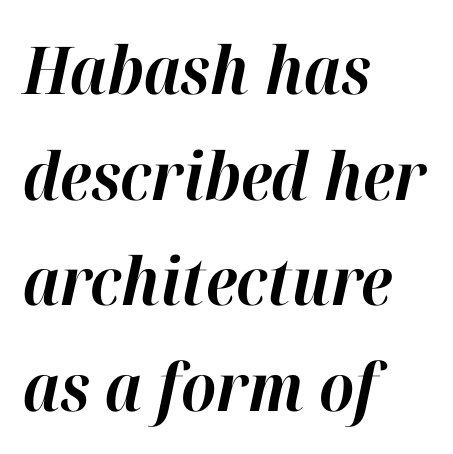
Regarding leading, the lines here are spaced in the standard way. Plenty of ink on the page — the face is bold. Think of a printed novel: that variable character pitch is what you see here. If you drew a ruler down the left edge, every line would touch it. Nobody touched the tracking dial on this one.
